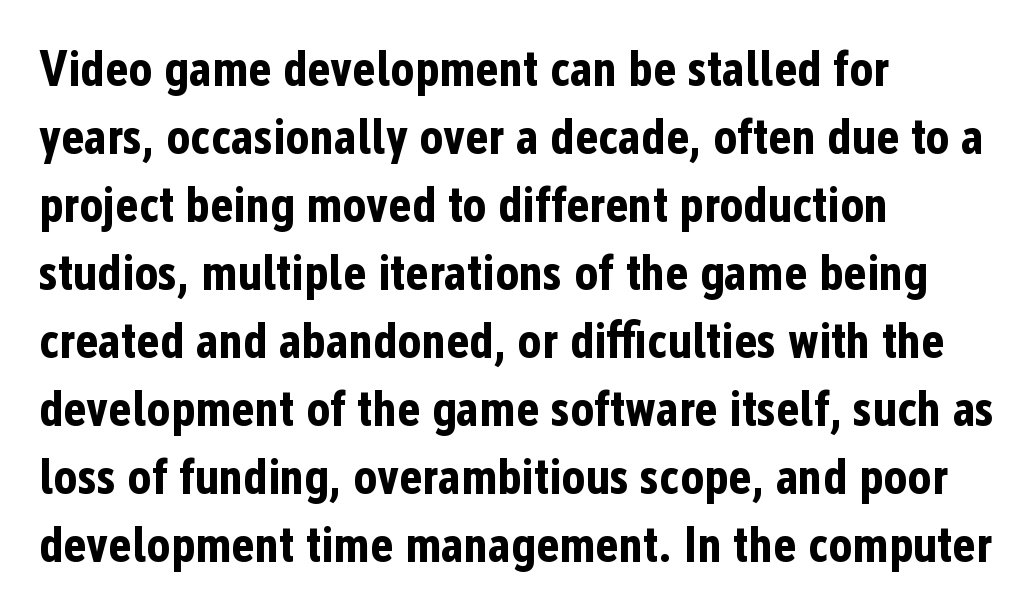
These words are printed bold, with thick strokes throughout. Glance below the letters and you will spot only blank space. Think of a printed novel: that variable character pitch is what you see here. The passage shown is typeset with a sans-serif family.
